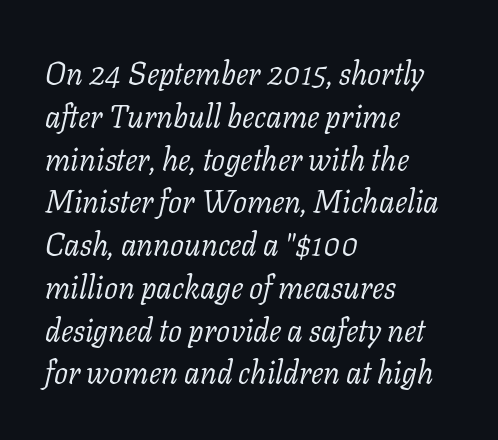
The image shows 31 px light serif type, italic (leaning right); set left-aligned, normal line spacing (1.38x), normal letter spacing, not underlined; low stroke contrast and a medium x-height.
